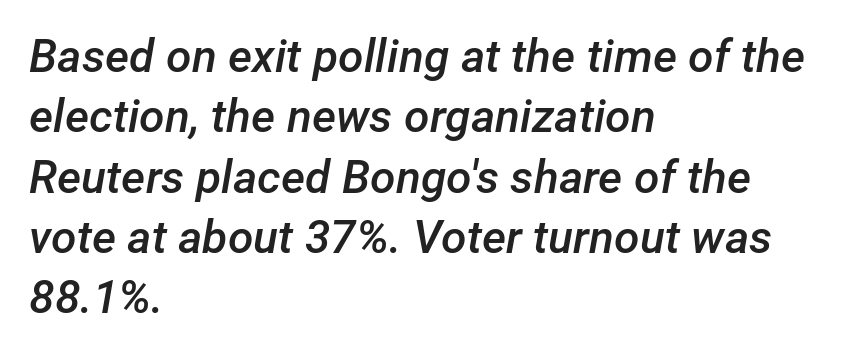
The letters sit at their default tracking, neither squeezed nor spread. The rendering uses a semibold face; strokes are thickened but not to full bold. Every character sits at an angle, as italics do. Leftover space on each line is placed entirely after the last word.
